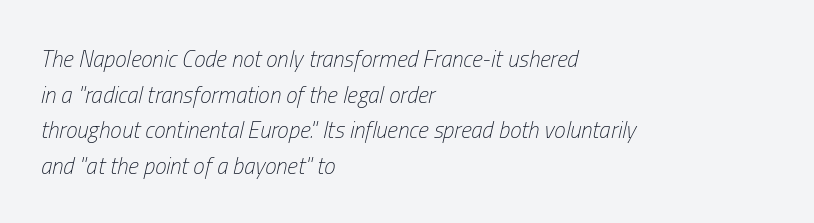
Q: Is the text bold? A: No.
Q: Is the text italic (slanted)? A: Yes, it leans right by about 13 degrees.
Q: Is the text underlined? A: No.
Q: How is the paragraph aligned? A: Left-aligned.
Q: Is the spacing between letters normal or unusually wide? A: Normal.
Q: Is the spacing between lines tight, normal or loose? A: Normal.
